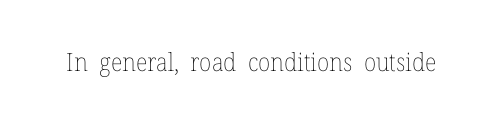
Q: Is the text bold? A: No.
Q: Is the text italic (slanted)? A: No, it is upright.
Q: Is the text underlined? A: No.
Q: Is the spacing between letters normal or unusually wide? A: Normal.
